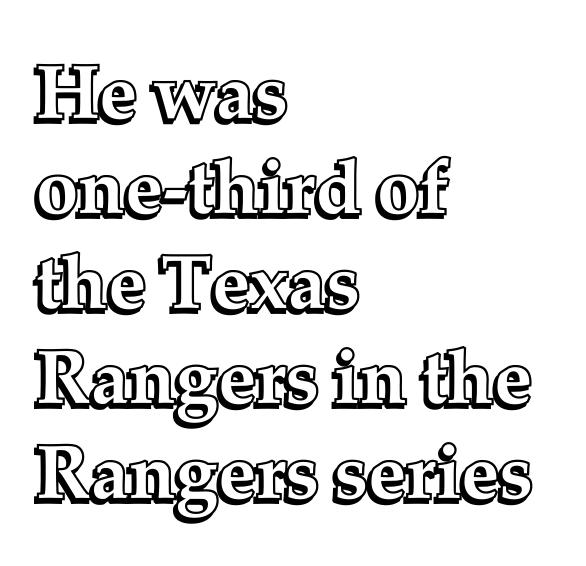
Q: Is the text italic (slanted)? A: No, it is upright.
Q: Is the text underlined? A: No.
Q: How is the paragraph aligned? A: Left-aligned.
Q: Is the spacing between letters normal or unusually wide? A: Normal.
Q: Is the spacing between lines tight, normal or loose? A: Normal.
Q: Width (condensed, normal, or wide)? A: Normal.
Q: x-height? A: Medium.
Q: Monospaced? A: No.
